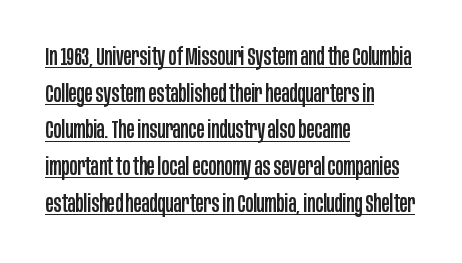
{"italic": "no", "underline": "yes", "align": "left", "line_spacing": "normal", "line_spacing_ratio": 1.53, "letter_spacing": "normal", "letter_spacing_em": 0.0, "glyph_px": 24}
